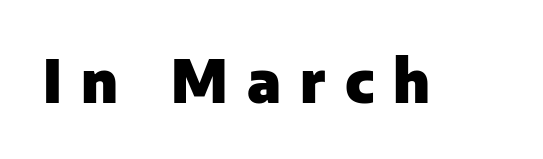
{"serif": "no", "italic": "no", "bold": "yes", "weight": "heavy", "width": "normal", "stroke_contrast": "low", "x_height": "medium", "monospaced": "no", "underline": "no", "letter_spacing": "wide", "letter_spacing_em": 0.33, "glyph_px": 58}
